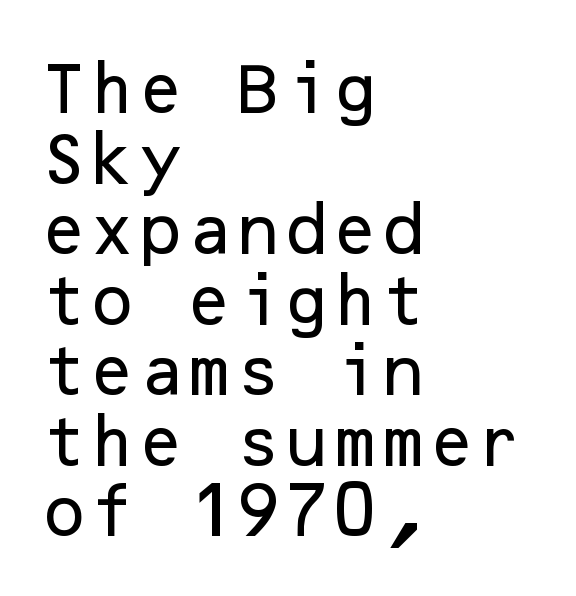
{"serif": "no", "italic": "no", "width": "normal", "stroke_contrast": "low", "x_height": "medium", "underline": "no", "align": "left", "line_spacing": "normal", "line_spacing_ratio": 1.26, "letter_spacing": "normal", "letter_spacing_em": 0.0, "glyph_px": 56}
